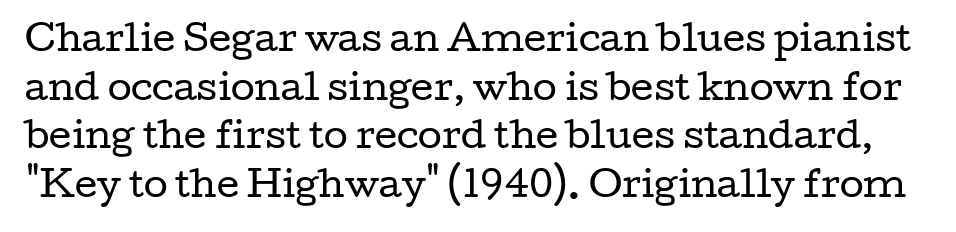
Heaviness? Minimal to ordinary, like unemphasized prose. Descenders hang freely into open space. Ascenders rise straight up at ninety degrees. Note: serifs present on the glyphs. A normal amount of white space separates one row of letters from the next.
